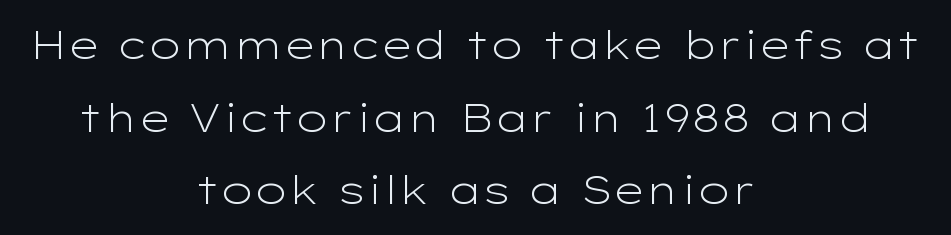
{"serif": "no", "italic": "no", "bold": "no", "weight": "light", "width": "wide", "stroke_contrast": "low", "x_height": "medium", "monospaced": "no", "underline": "no", "align": "center", "line_spacing_ratio": 1.86, "letter_spacing": "normal", "letter_spacing_em": 0.0, "glyph_px": 39}
